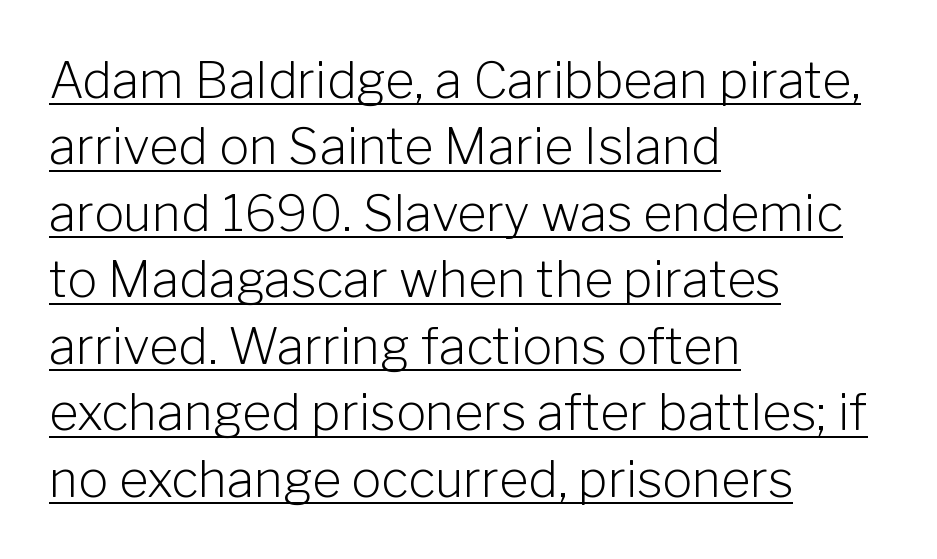
{"serif": "no", "italic": "no", "bold": "no", "weight": "light", "width": "normal", "stroke_contrast": "low", "x_height": "medium", "monospaced": "no", "underline": "yes", "align": "left", "line_spacing": "normal", "line_spacing_ratio": 1.33, "letter_spacing": "normal", "letter_spacing_em": 0.0, "glyph_px": 50}
